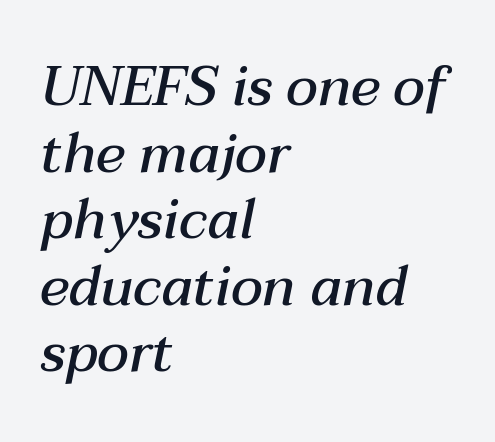
These lines are rendered in a variable-pitch font. Every row of glyphs begins at an identical x-position on the left. Descenders hang freely into open space. This is moderately heavy type, rendered in semibold.
